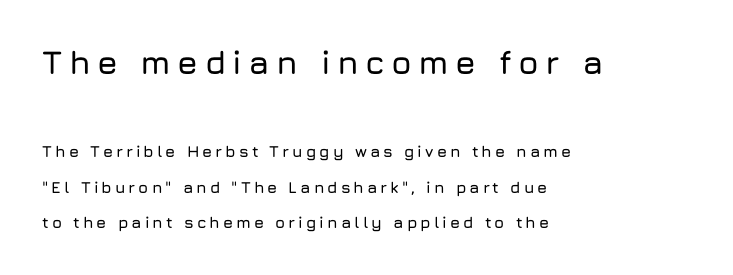
{"serif": "no", "italic": "no", "width": "normal", "stroke_contrast": "low", "x_height": "medium", "monospaced": "no", "underline": "no", "align": "left", "line_spacing": "loose", "line_spacing_ratio": 2.21, "larger_block": "first", "size_ratio": 2.06, "glyph_px": 33}
